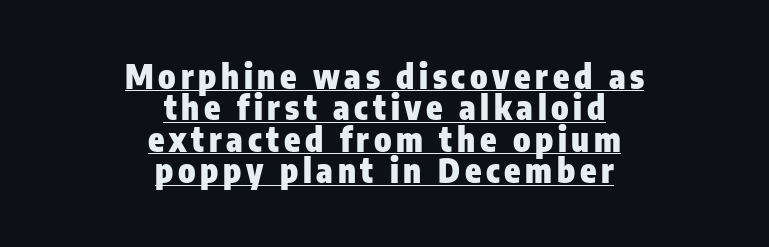
Q: Is the text bold? A: Yes.
Q: Is the text italic (slanted)? A: No, it is upright.
Q: Is the typeface a serif or a sans-serif typeface? A: Sans-serif.
Q: Is the text underlined? A: Yes.
Q: How is the paragraph aligned? A: Centered.
Q: Is the spacing between lines tight, normal or loose? A: Tight.
Q: Width (condensed, normal, or wide)? A: Condensed.
Q: Stroke contrast? A: Low.
Q: x-height? A: Medium.
Q: Monospaced? A: No.
